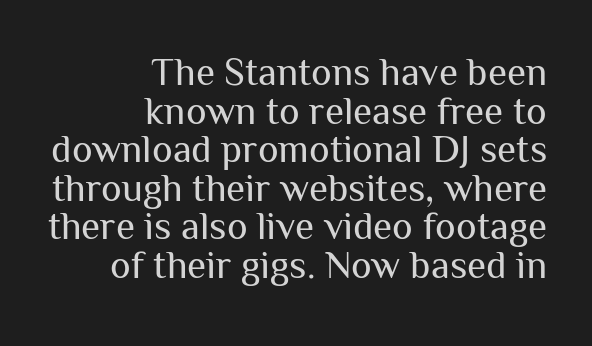
The image shows 39 px regular-weight sans-serif type, upright; set right-aligned, tight line spacing (0.99x), normal letter spacing, not underlined; medium stroke contrast and a medium x-height.
